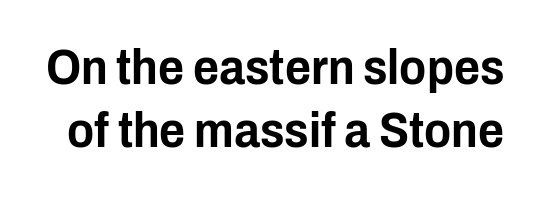
The image shows 50 px condensed sans-serif type, upright; set normal line spacing (1.27x), normal letter spacing, not underlined; low stroke contrast and a medium x-height.
